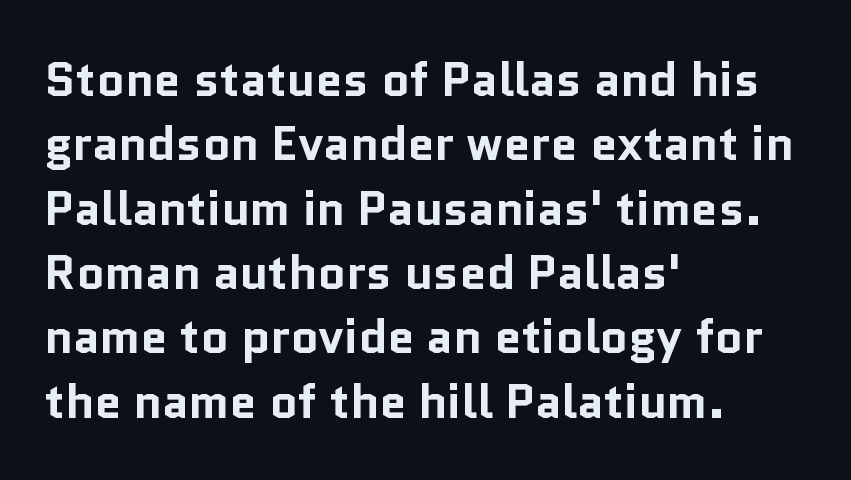
{"serif": "no", "italic": "no", "bold": "yes", "weight": "bold", "width": "normal", "stroke_contrast": "low", "x_height": "medium", "monospaced": "no", "underline": "no", "align": "left", "line_spacing": "normal", "line_spacing_ratio": 1.34, "letter_spacing": "normal", "letter_spacing_em": 0.0, "glyph_px": 48}
